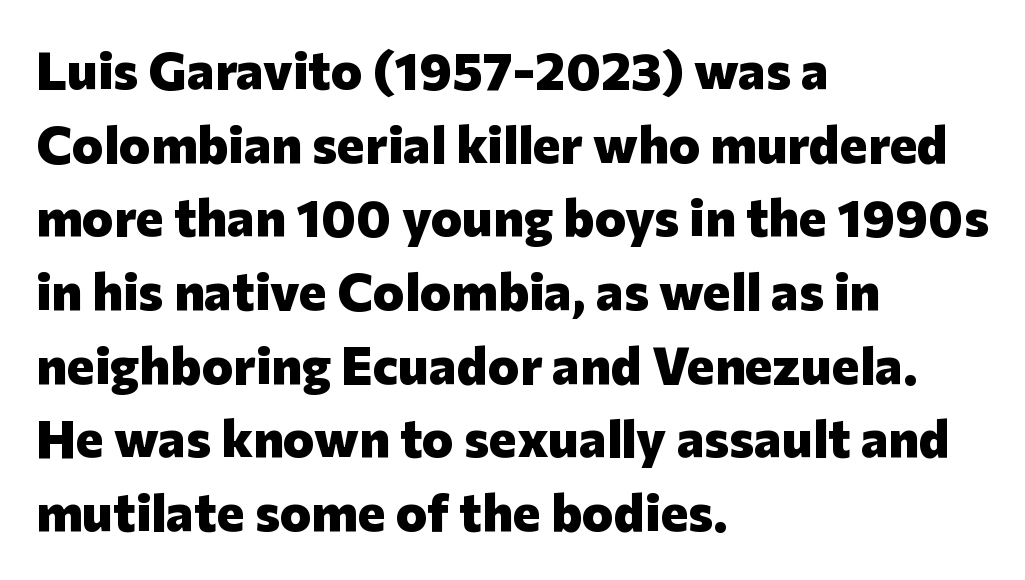
The image shows 53 px heavy sans-serif type, upright; set left-aligned, normal line spacing (1.39x), normal letter spacing, not underlined; low stroke contrast and a medium x-height.
